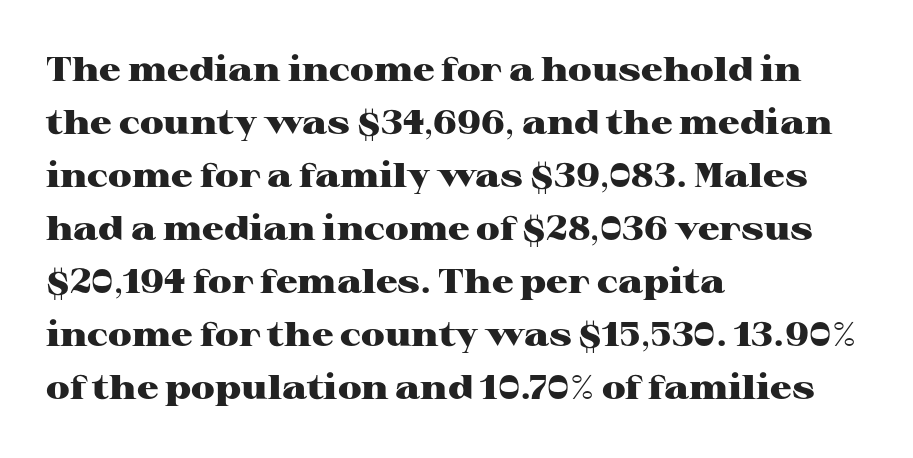
Q: Is the text bold? A: Yes.
Q: Is the text italic (slanted)? A: No, it is upright.
Q: Is the typeface a serif or a sans-serif typeface? A: Serif.
Q: Is the text underlined? A: No.
Q: How is the paragraph aligned? A: Left-aligned.
Q: Is the spacing between letters normal or unusually wide? A: Normal.
Q: Is the spacing between lines tight, normal or loose? A: Normal.
Q: Width (condensed, normal, or wide)? A: Wide.
Q: Stroke contrast? A: High.
Q: x-height? A: Medium.
Q: Monospaced? A: No.
